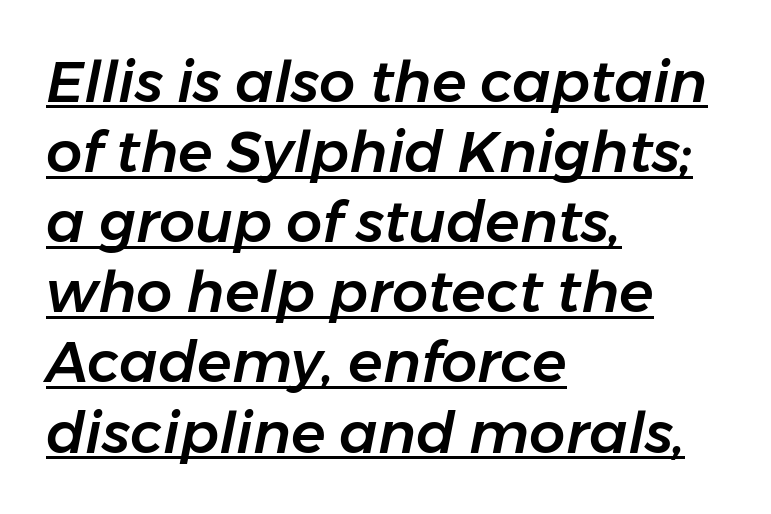
Q: Is the text italic (slanted)? A: Yes, it leans right by about 11 degrees.
Q: Is the text underlined? A: Yes.
Q: How is the paragraph aligned? A: Left-aligned.
Q: Is the spacing between letters normal or unusually wide? A: Normal.
Q: Width (condensed, normal, or wide)? A: Normal.
Q: Stroke contrast? A: Low.
Q: x-height? A: Medium.
Q: Monospaced? A: No.
